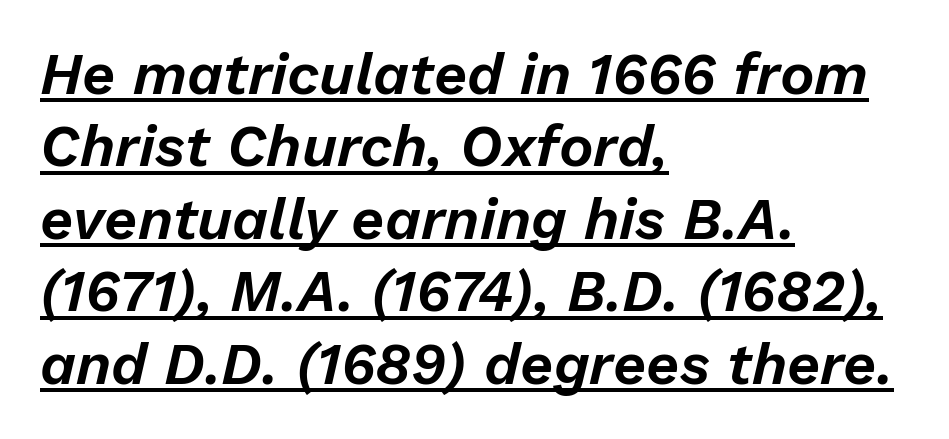
Q: Is the text italic (slanted)? A: Yes, it leans right by about 13 degrees.
Q: Is the text underlined? A: Yes.
Q: How is the paragraph aligned? A: Left-aligned.
Q: Is the spacing between letters normal or unusually wide? A: Normal.
Q: Is the spacing between lines tight, normal or loose? A: Normal.
Q: Width (condensed, normal, or wide)? A: Normal.
Q: Stroke contrast? A: Low.
Q: x-height? A: Medium.
Q: Monospaced? A: No.
